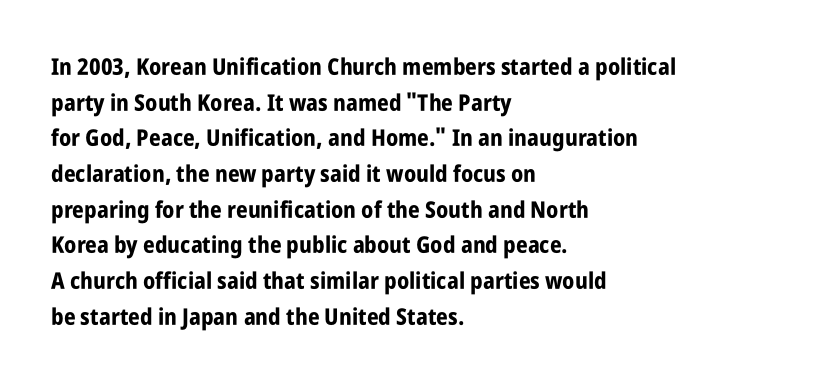
Is the block centered? No — it sits flush against the left margin. A full-strength bold gives these letters their thick strokes. The zone under the glyphs is completely vacant. This sample uses an upright cut, with every glyph sitting square on the baseline. The passage shown has conventional tracking throughout. The line-height multiplier appears to be the usual default.
